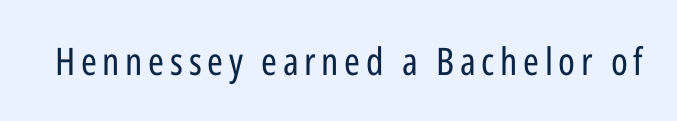
The image shows 38 px regular-weight, condensed sans-serif type, upright; set not underlined; low stroke contrast and a medium x-height.
